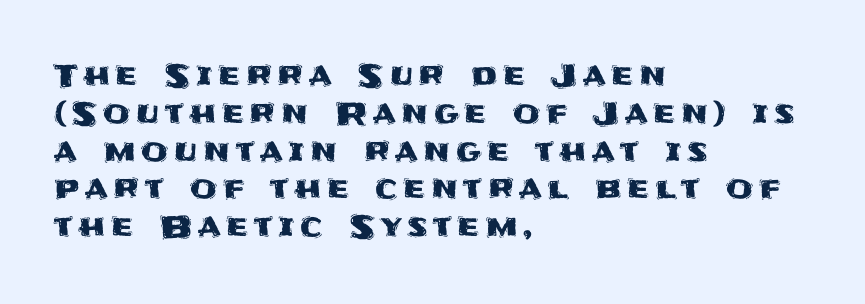
The gap between lines stays unmarked. Stroke terminals: plain, sans-serif. This sample uses an upright cut, with every glyph sitting square on the baseline. This sample has the flowing, uneven cadence of proportional lettering. Layout note: lines flush left.
